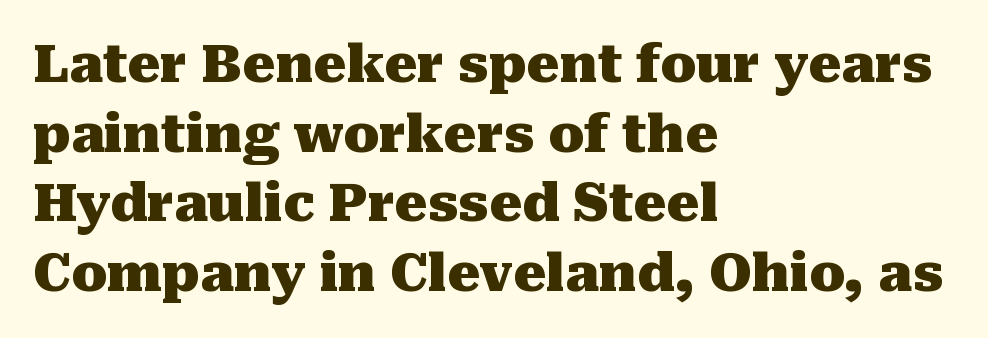
Q: Is the text bold? A: Yes.
Q: Is the text italic (slanted)? A: No, it is upright.
Q: Is the typeface a serif or a sans-serif typeface? A: Serif.
Q: Is the text underlined? A: No.
Q: How is the paragraph aligned? A: Left-aligned.
Q: Is the spacing between letters normal or unusually wide? A: Normal.
Q: Is the spacing between lines tight, normal or loose? A: Normal.
Q: Width (condensed, normal, or wide)? A: Normal.
Q: Stroke contrast? A: Medium.
Q: x-height? A: Medium.
Q: Monospaced? A: No.
